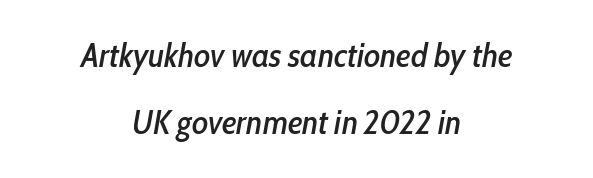
The image shows 34 px condensed type, italic (leaning right); set centered, loose line spacing (1.98x), normal letter spacing, not underlined; low stroke contrast and a medium x-height.
